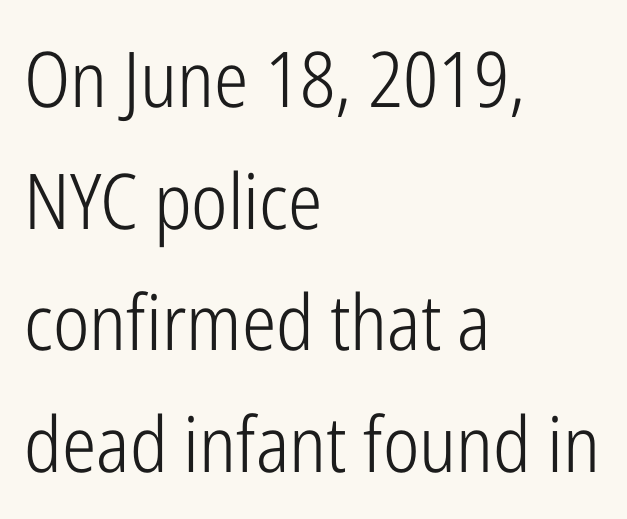
The image shows 77 px light, condensed sans-serif type, upright; set left-aligned, normal line spacing (1.58x), normal letter spacing, not underlined; low stroke contrast and a medium x-height.
